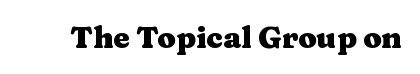
Does extra space separate the letters? No, they use regular spacing. The words here are not underlined. Observe the serifs anchoring each vertical stroke in this sample. As a designer I'd log this as weight 700, bold. Is this a fixed-width face? No — the glyphs have proportional, varying widths.
